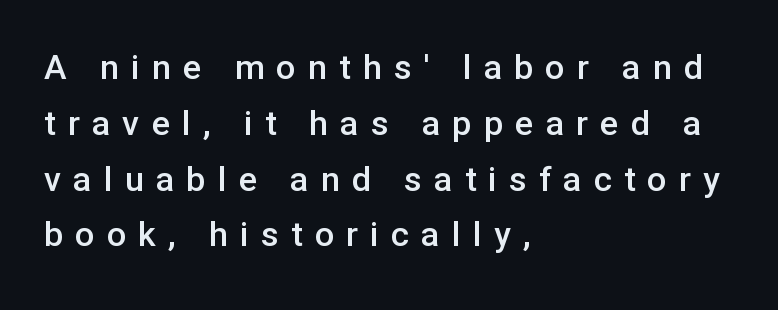
Does extra space separate the letters? Yes, quite a lot of it. The passage is arranged the way most books set body copy — flush left. Ascenders rise straight up at ninety degrees. The zone under the glyphs is completely vacant. Note: no serifs on the glyphs. A somewhat darkened texture: the type is semibold rather than bold.
